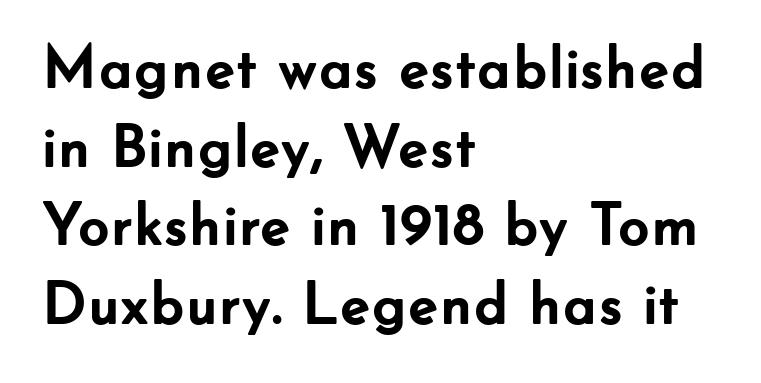
Proportional: the letters do not fall into vertical columns. The lines are quadded left. Normally led — the rows are evenly, conventionally spaced. This sample uses a sans-serif face.
